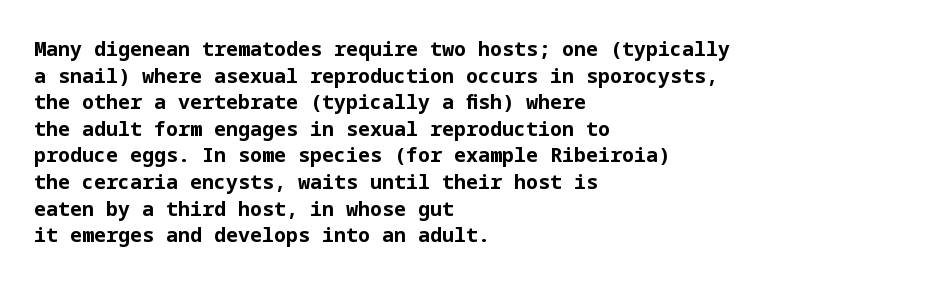
The image shows 20 px bold type, upright; set left-aligned, normal line spacing (1.33x), normal letter spacing, not underlined.
